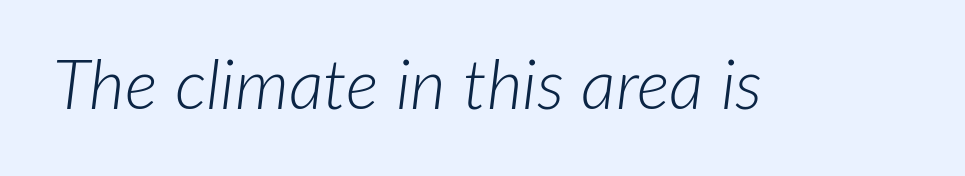
A clean baseline with only descenders dipping below it. Observe the lean: these are italic letterforms. Spacing verdict: proportional, widths tailored to each character. Characters follow at the spacing the type designer built in.
